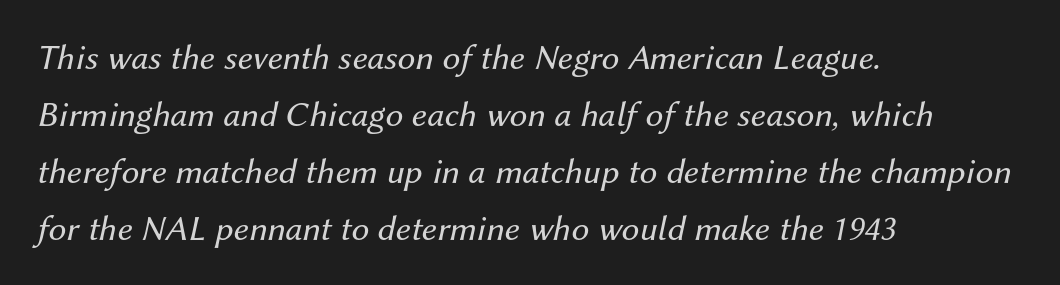
Vertical spacing — default. The rendering uses natural spacing where letterforms have individual widths. The typeface has the unassuming heft of standard copy or less. An italicized treatment has been applied to the whole sample. Reading down the block, your eye returns to a fixed left position each line. The space directly below the letters is spotless.
